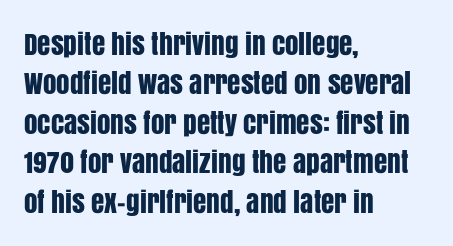
The image shows 27 px text type, upright; set left-aligned, normal line spacing (1.46x), normal letter spacing, not underlined.
